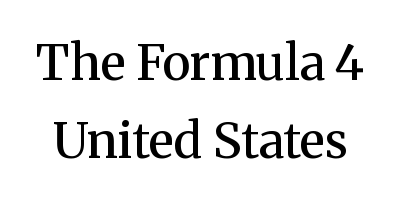
The image shows 49 px semibold serif type, upright; set normal line spacing (1.59x), normal letter spacing, not underlined; medium stroke contrast and a medium x-height.
